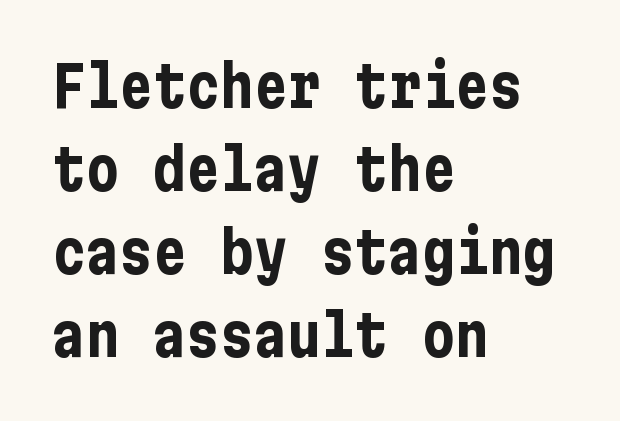
The image shows 56 px bold, condensed sans-serif type, upright; set left-aligned, normal line spacing (1.48x), normal letter spacing, not underlined; low stroke contrast and a medium x-height.
